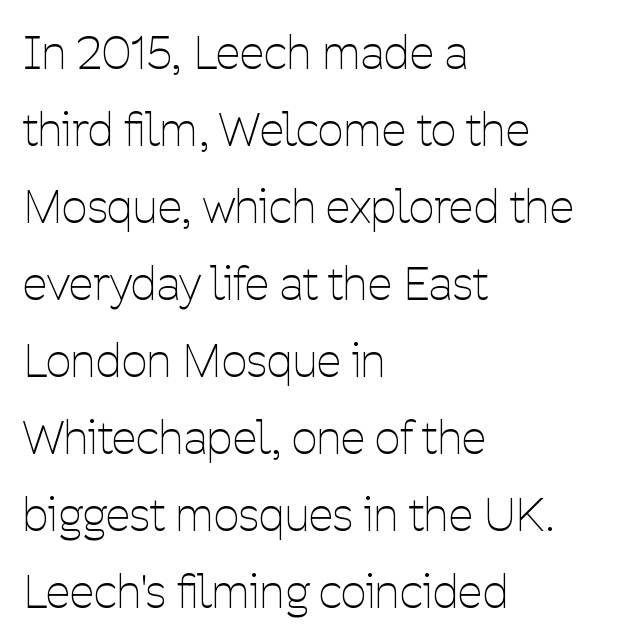
{"serif": "no", "italic": "no", "bold": "no", "weight": "thin", "width": "condensed", "stroke_contrast": "low", "x_height": "medium", "monospaced": "no", "underline": "no", "align": "left", "line_spacing_ratio": 1.71, "letter_spacing": "normal", "letter_spacing_em": 0.0, "glyph_px": 45}
